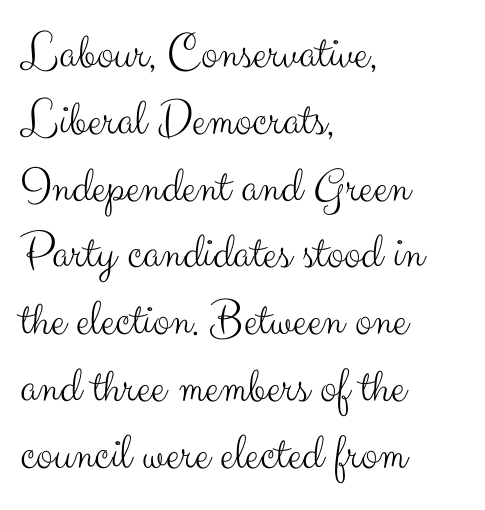
Q: Is the text bold? A: No.
Q: Is the text italic (slanted)? A: Yes.
Q: Is the typeface a serif or a sans-serif typeface? A: Sans-serif.
Q: Is the text underlined? A: No.
Q: How is the paragraph aligned? A: Left-aligned.
Q: Is the spacing between letters normal or unusually wide? A: Normal.
Q: Is the spacing between lines tight, normal or loose? A: Normal.
Q: Width (condensed, normal, or wide)? A: Normal.
Q: Stroke contrast? A: Medium.
Q: x-height? A: Small.
Q: Monospaced? A: No.
